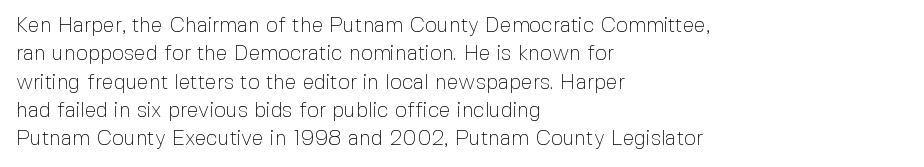
The image shows 21 px text type, upright; set left-aligned, normal line spacing (1.35x), normal letter spacing, not underlined.
